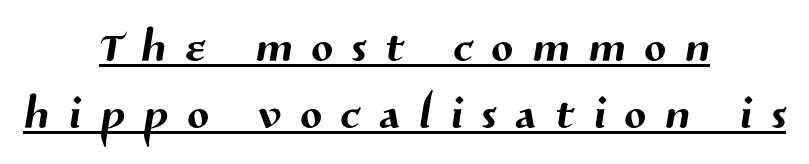
Q: Is the typeface a serif or a sans-serif typeface? A: Sans-serif.
Q: Is the text underlined? A: Yes.
Q: How is the paragraph aligned? A: Centered.
Q: Is the spacing between letters normal or unusually wide? A: Unusually wide.
Q: Is the spacing between lines tight, normal or loose? A: Tight.
Q: Width (condensed, normal, or wide)? A: Normal.
Q: Stroke contrast? A: Medium.
Q: x-height? A: Medium.
Q: Monospaced? A: No.
